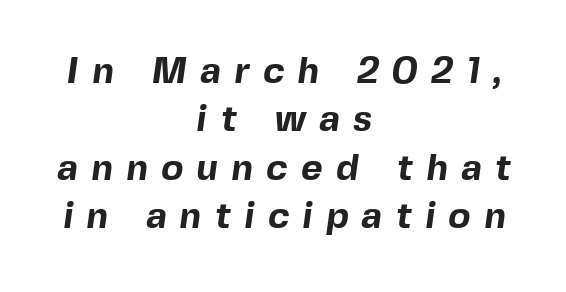
{"serif": "no", "bold": "yes", "weight": "bold", "width": "normal", "x_height": "medium", "monospaced": "no", "underline": "no", "align": "center", "line_spacing": "normal", "line_spacing_ratio": 1.31, "letter_spacing": "wide", "letter_spacing_em": 0.36, "glyph_px": 37}
